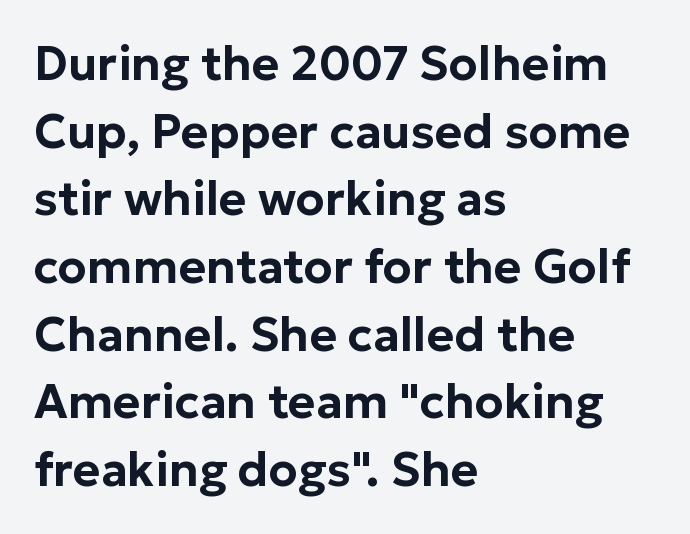
Q: Is the text italic (slanted)? A: No, it is upright.
Q: Is the typeface a serif or a sans-serif typeface? A: Sans-serif.
Q: Is the text underlined? A: No.
Q: How is the paragraph aligned? A: Left-aligned.
Q: Is the spacing between letters normal or unusually wide? A: Normal.
Q: Is the spacing between lines tight, normal or loose? A: Normal.
Q: Width (condensed, normal, or wide)? A: Normal.
Q: Stroke contrast? A: Low.
Q: x-height? A: Medium.
Q: Monospaced? A: No.
